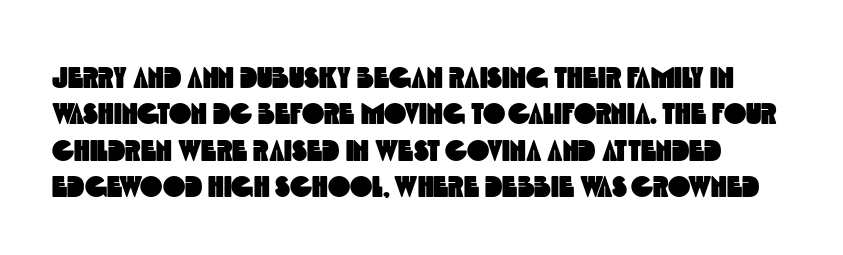
Q: Is the typeface a serif or a sans-serif typeface? A: Sans-serif.
Q: Is the text underlined? A: No.
Q: Is the spacing between letters normal or unusually wide? A: Normal.
Q: Width (condensed, normal, or wide)? A: Condensed.
Q: x-height? A: Large.
Q: Monospaced? A: No.
